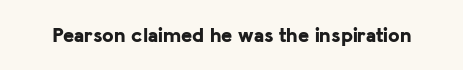
Q: Is the text bold? A: Yes.
Q: Is the text italic (slanted)? A: No, it is upright.
Q: Is the text underlined? A: No.
Q: Is the spacing between letters normal or unusually wide? A: Normal.
